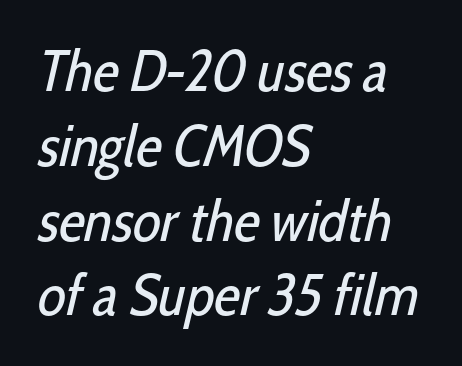
Q: Is the text bold? A: No.
Q: Is the typeface a serif or a sans-serif typeface? A: Sans-serif.
Q: Is the text underlined? A: No.
Q: How is the paragraph aligned? A: Left-aligned.
Q: Is the spacing between letters normal or unusually wide? A: Normal.
Q: Is the spacing between lines tight, normal or loose? A: Normal.
Q: Width (condensed, normal, or wide)? A: Condensed.
Q: Stroke contrast? A: Low.
Q: x-height? A: Medium.
Q: Monospaced? A: No.
